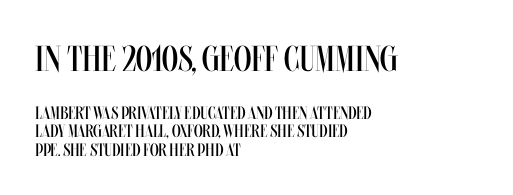
The image shows 36 px regular-weight, condensed type, upright; set left-aligned, tight line spacing (1.03x), normal letter spacing, not underlined; the first (top) block is 2.0x larger; medium stroke contrast and a large x-height.
